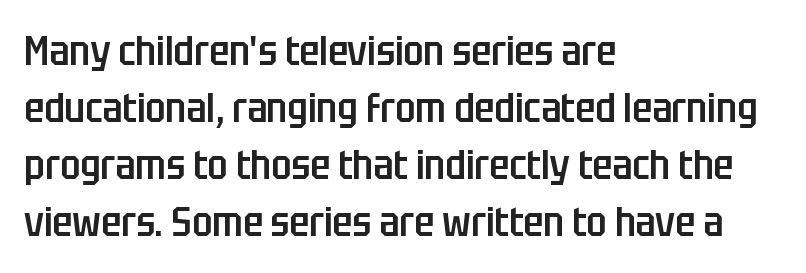
Q: Is the text bold? A: Semi-bold.
Q: Is the text italic (slanted)? A: No, it is upright.
Q: Is the typeface a serif or a sans-serif typeface? A: Sans-serif.
Q: Is the text underlined? A: No.
Q: How is the paragraph aligned? A: Left-aligned.
Q: Is the spacing between letters normal or unusually wide? A: Normal.
Q: Is the spacing between lines tight, normal or loose? A: Normal.
Q: Width (condensed, normal, or wide)? A: Condensed.
Q: Stroke contrast? A: Low.
Q: x-height? A: Large.
Q: Monospaced? A: No.
